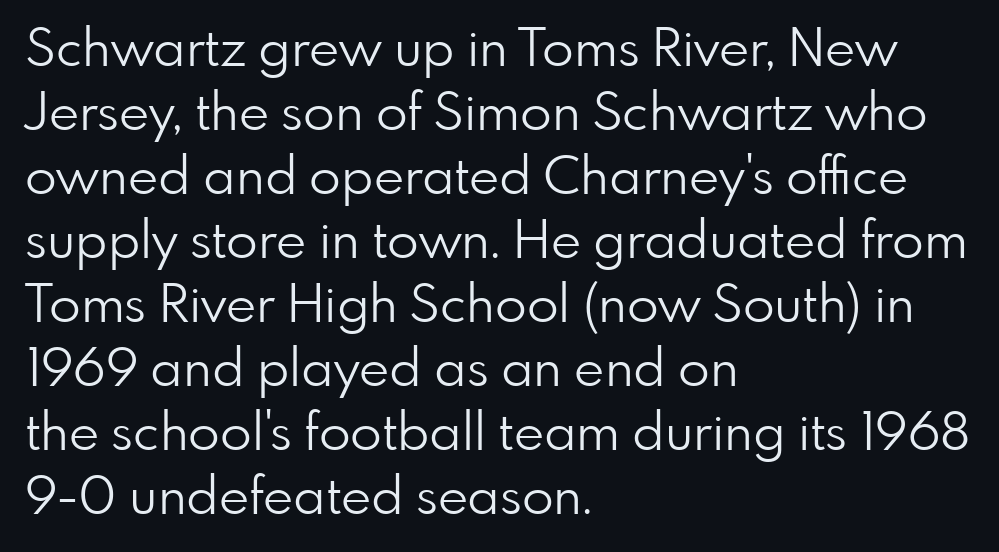
{"serif": "no", "italic": "no", "bold": "no", "weight": "light", "width": "normal", "stroke_contrast": "low", "x_height": "small", "monospaced": "no", "underline": "no", "align": "left", "line_spacing_ratio": 1.23, "letter_spacing": "normal", "letter_spacing_em": 0.0, "glyph_px": 52}
